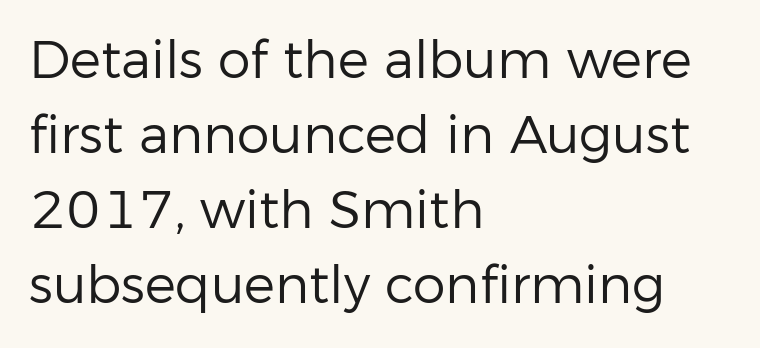
The text block is weighted toward the left margin, trailing off unevenly rightward. Check where the strokes stop: nothing finishes them off — pure sans. Spacing between characters is what you'd get straight out of the box. Reading down the column, the eye jumps a familiar distance to each next line.
